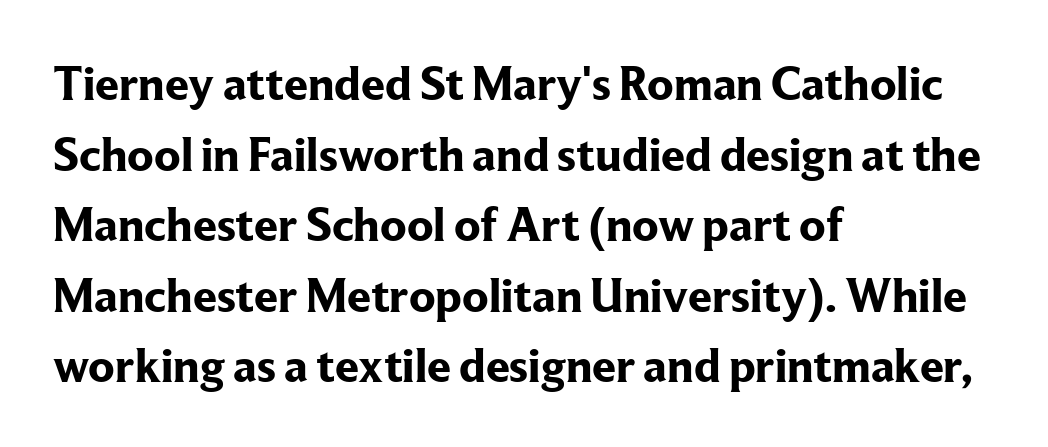
Q: Is the text bold? A: Yes.
Q: Is the text italic (slanted)? A: No, it is upright.
Q: Is the typeface a serif or a sans-serif typeface? A: Serif.
Q: Is the text underlined? A: No.
Q: How is the paragraph aligned? A: Left-aligned.
Q: Is the spacing between letters normal or unusually wide? A: Normal.
Q: Is the spacing between lines tight, normal or loose? A: Normal.
Q: Width (condensed, normal, or wide)? A: Normal.
Q: Stroke contrast? A: Low.
Q: x-height? A: Medium.
Q: Monospaced? A: No.
